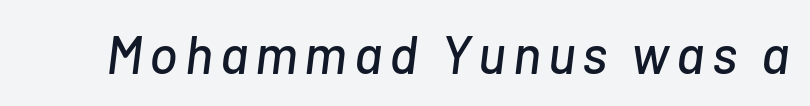
The image shows 53 px text type, italic (leaning right); set not underlined; low stroke contrast and a medium x-height.
